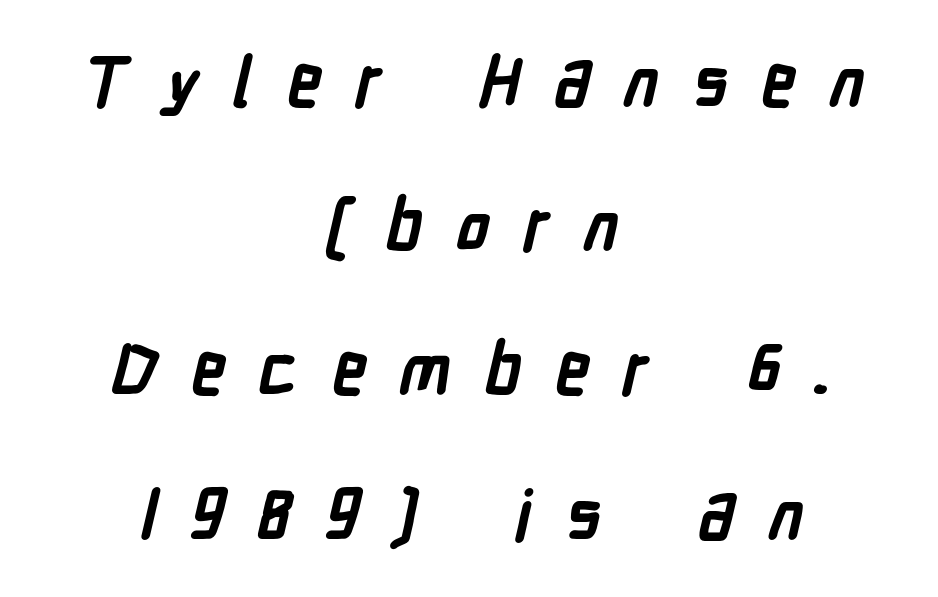
{"serif": "no", "bold": "yes", "weight": "semibold", "width": "condensed", "stroke_contrast": "low", "x_height": "medium", "monospaced": "no", "underline": "no", "align": "center", "line_spacing": "loose", "line_spacing_ratio": 2.09, "letter_spacing": "wide", "letter_spacing_em": 0.48, "glyph_px": 69}
